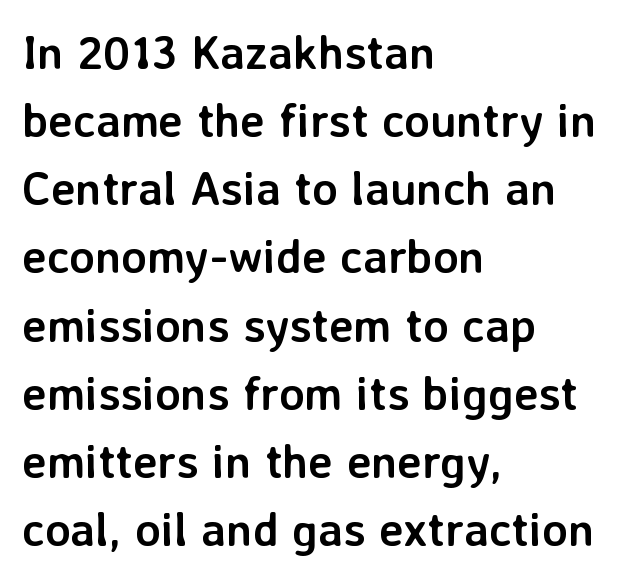
The image shows 47 px semibold sans-serif type, upright; set left-aligned, normal line spacing (1.45x), normal letter spacing, not underlined; low stroke contrast and a medium x-height.
